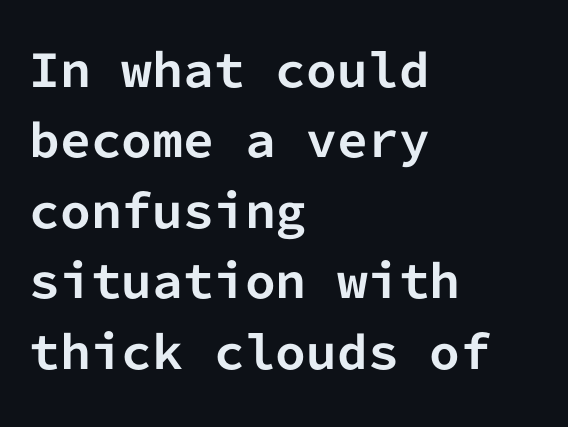
Vertical strokes here are truly vertical. The glyphs are unaccompanied by any horizontal stroke below them. The setting favours the left margin, as ordinary paragraphs usually do. Words appear dense and cohesive because spacing is normal. This rendering employs a face without finishing strokes, i.e., a sans-serif. Does the weight exceed regular? Yes, all the way to bold.
